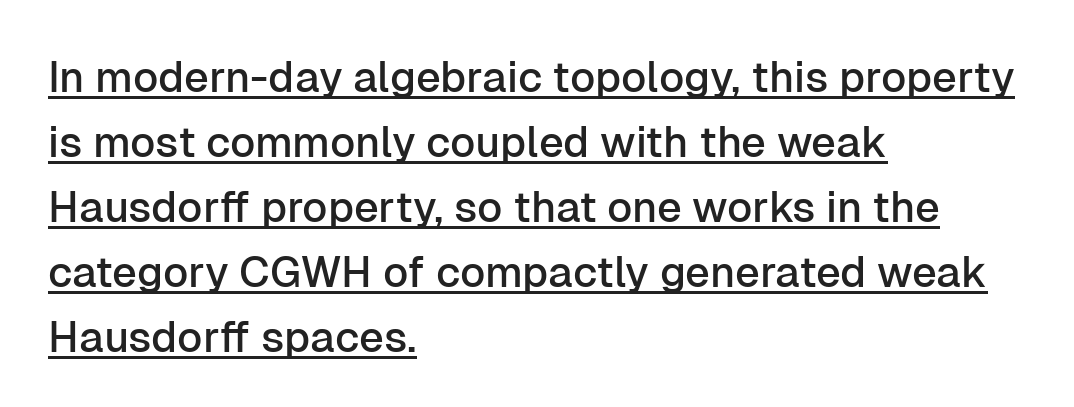
Q: Is the text italic (slanted)? A: No, it is upright.
Q: Is the typeface a serif or a sans-serif typeface? A: Sans-serif.
Q: Is the text underlined? A: Yes.
Q: How is the paragraph aligned? A: Left-aligned.
Q: Is the spacing between letters normal or unusually wide? A: Normal.
Q: Is the spacing between lines tight, normal or loose? A: Normal.
Q: Width (condensed, normal, or wide)? A: Normal.
Q: Stroke contrast? A: Low.
Q: x-height? A: Medium.
Q: Monospaced? A: No.
